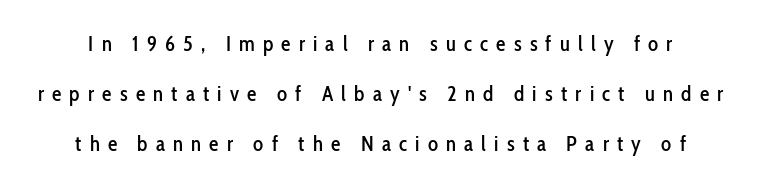
Q: Is the text italic (slanted)? A: No, it is upright.
Q: Is the text underlined? A: No.
Q: Is the spacing between letters normal or unusually wide? A: Unusually wide.
Q: Is the spacing between lines tight, normal or loose? A: Loose.
